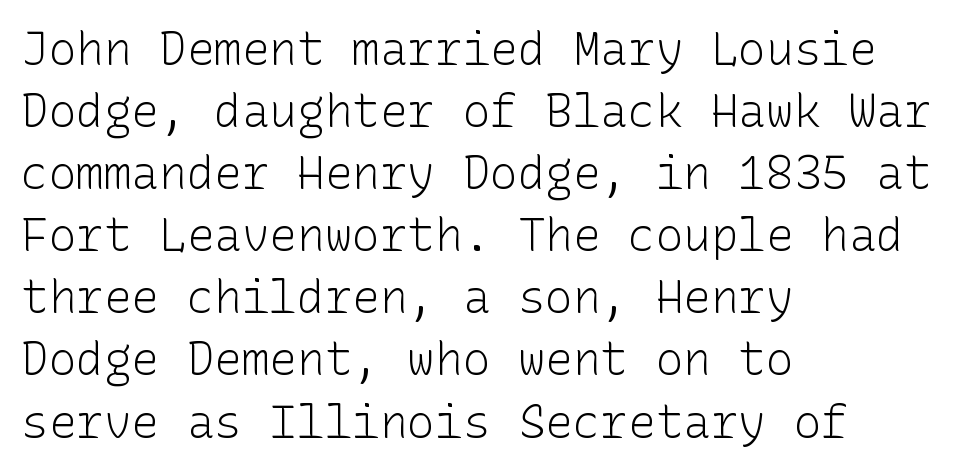
Each line starts at the same left margin while the right side varies. Are there feet on the stems? There aren't — it's a sans. When letters stand straight like this, we call the style roman or upright. Descenders hang freely into open space. Here the glyphs are tracked normally, forming tight word shapes. Each stroke keeps to a modest, everyday thickness or less.
